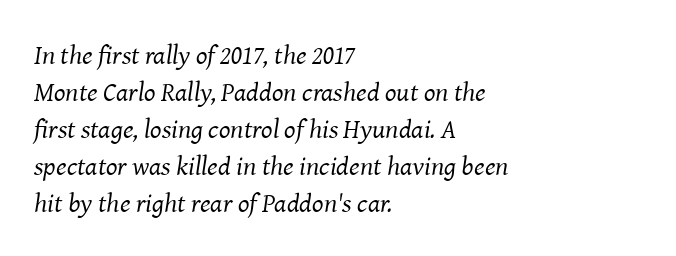
Q: Is the text bold? A: No.
Q: Is the text italic (slanted)? A: Yes, it leans right by about 8 degrees.
Q: Is the text underlined? A: No.
Q: How is the paragraph aligned? A: Left-aligned.
Q: Is the spacing between letters normal or unusually wide? A: Normal.
Q: Is the spacing between lines tight, normal or loose? A: Normal.
